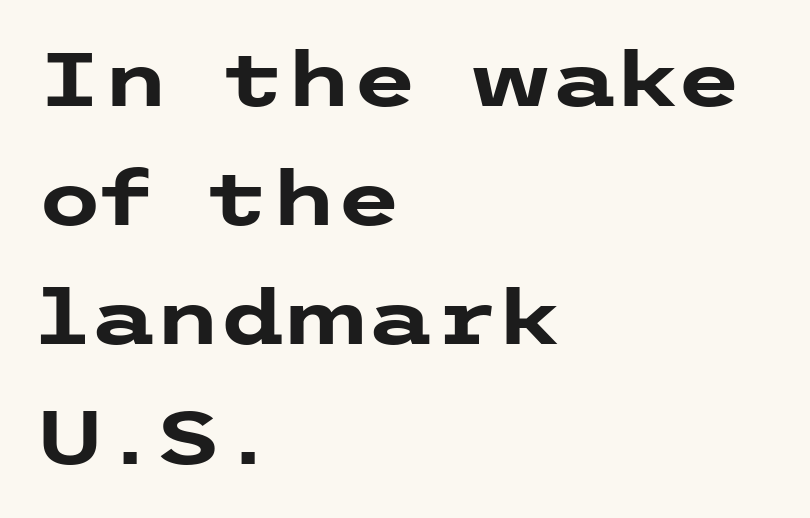
Short and long lines alike share a common starting point at left. Plenty of ink on the page — the face is bold. Baseline-to-baseline distance is the conventional proportion of letter height. Type without underlining. In terms of letterform style, serifs are entirely absent.
